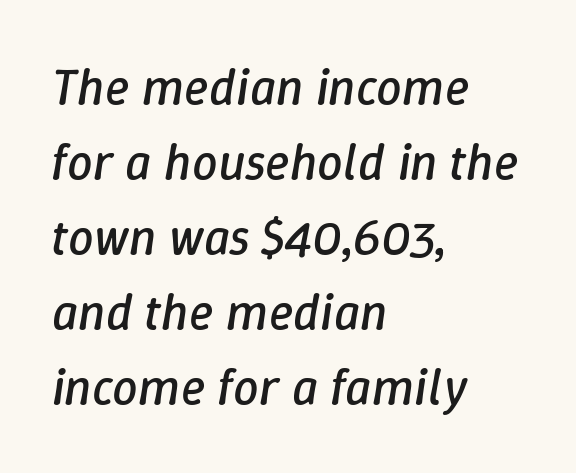
{"italic": "yes", "lean": "right", "slant_degrees": 9, "bold": "no", "weight": "regular", "width": "normal", "stroke_contrast": "low", "x_height": "medium", "monospaced": "no", "underline": "no", "align": "left", "line_spacing": "normal", "line_spacing_ratio": 1.47, "letter_spacing": "normal", "letter_spacing_em": 0.0, "glyph_px": 51}
